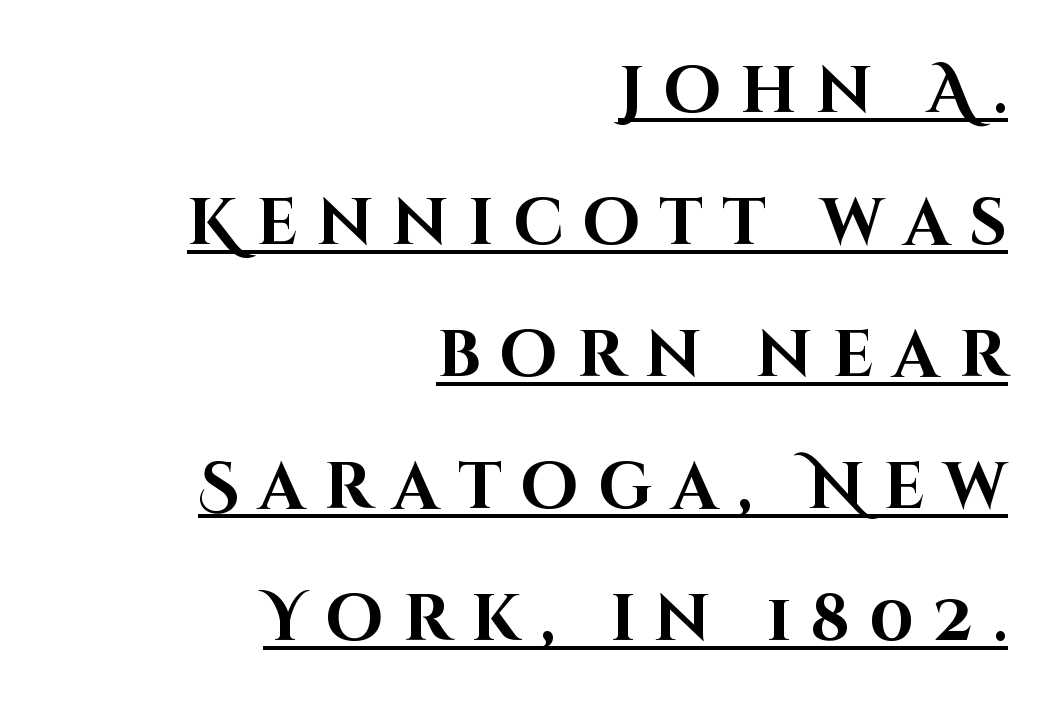
The image shows 65 px bold sans-serif type, upright; set right-aligned, loose line spacing (2.03x), unusually wide letter spacing (+0.3 em), underlined; high stroke contrast and a large x-height.
